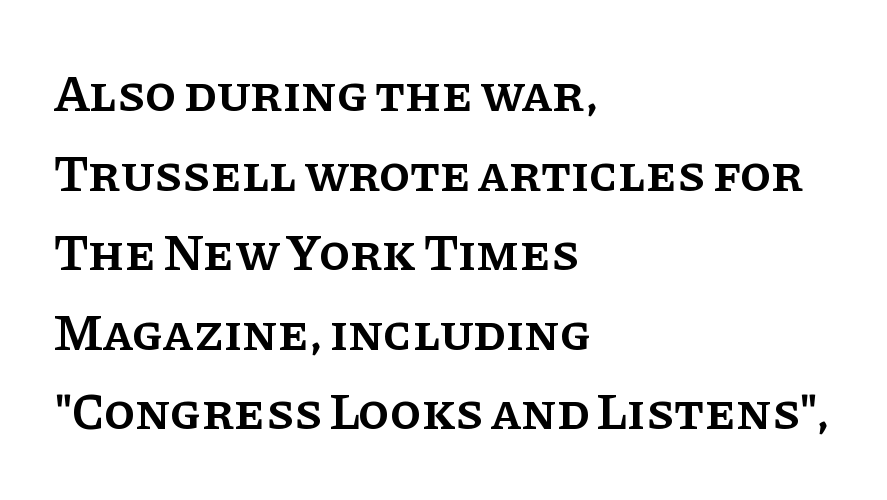
Q: Is the text bold? A: Semi-bold.
Q: Is the text italic (slanted)? A: No, it is upright.
Q: Is the typeface a serif or a sans-serif typeface? A: Serif.
Q: Is the text underlined? A: No.
Q: How is the paragraph aligned? A: Left-aligned.
Q: Is the spacing between letters normal or unusually wide? A: Normal.
Q: Is the spacing between lines tight, normal or loose? A: Normal.
Q: Width (condensed, normal, or wide)? A: Normal.
Q: Stroke contrast? A: Low.
Q: x-height? A: Large.
Q: Monospaced? A: No.
